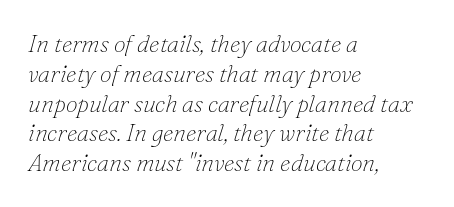
Q: Is the text bold? A: No.
Q: Is the text italic (slanted)? A: Yes, it leans right by about 16 degrees.
Q: Is the text underlined? A: No.
Q: How is the paragraph aligned? A: Left-aligned.
Q: Is the spacing between letters normal or unusually wide? A: Normal.
